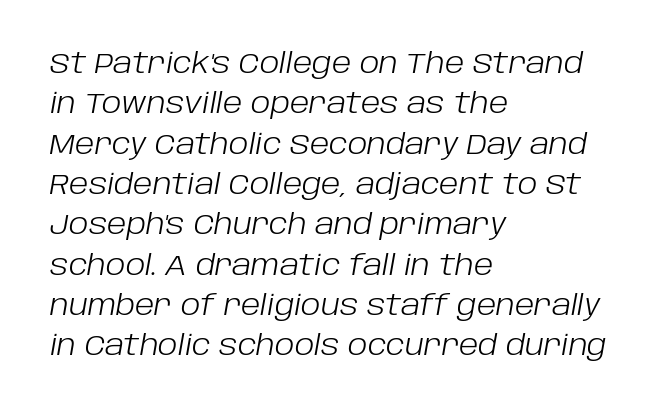
The typesetter chose a ragged-right arrangement here. The face used here is proportionally spaced, like ordinary book or web type. Words appear dense and cohesive because spacing is normal. Is this a heavy cut? Hardly; it is regular or lighter. Notice how descenders clear the ascenders below comfortably — that's standard leading. No word sits above an underline.
